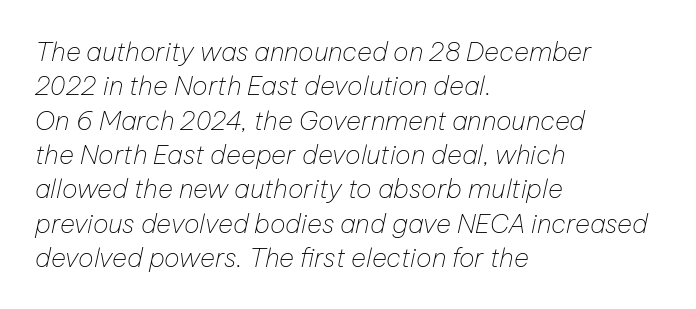
{"italic": "yes", "lean": "right", "slant_degrees": 12, "bold": "no", "underline": "no", "align": "left", "line_spacing": "normal", "line_spacing_ratio": 1.32, "letter_spacing": "normal", "letter_spacing_em": 0.0, "glyph_px": 26}
